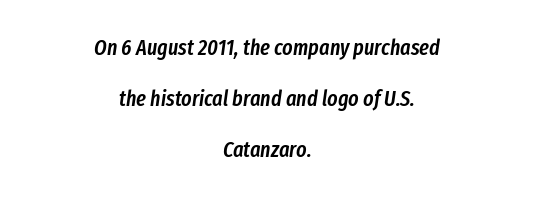
{"italic": "yes", "lean": "right", "slant_degrees": 8, "bold": "semi", "underline": "no", "align": "center", "line_spacing": "loose", "line_spacing_ratio": 2.31, "letter_spacing": "normal", "letter_spacing_em": 0.0, "glyph_px": 22}
